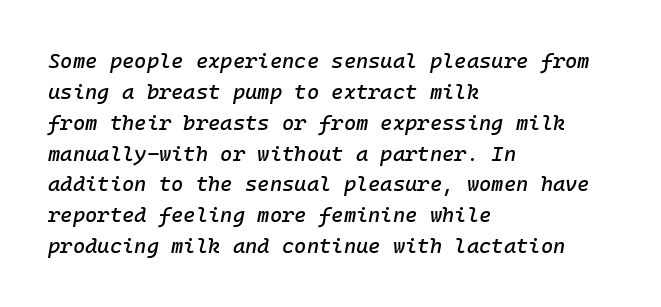
{"italic": "yes", "lean": "right", "slant_degrees": 10, "underline": "no", "align": "left", "line_spacing": "normal", "line_spacing_ratio": 1.47, "letter_spacing": "normal", "letter_spacing_em": 0.0, "glyph_px": 21}
